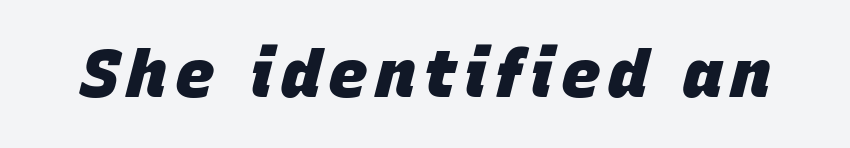
The rendering applies a slant to the glyphs. Note the varied advance widths — an 'i' is clearly narrower than an 'm'. The baseline area is clear. The passage shown is emphatically bold.
